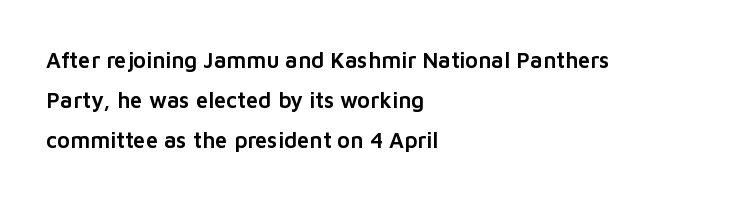
Each row of text sits above clean, open space. This rendering leaves character spacing at its baseline value. All the whitespace from short lines collects on the right. Style check: upright.
